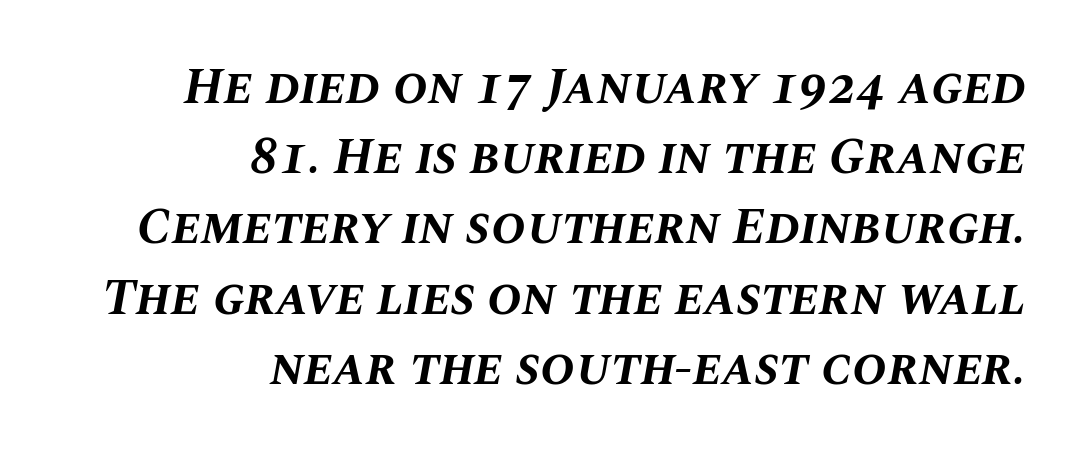
The image shows 52 px bold type, italic (leaning right); set right-aligned, normal line spacing (1.35x), normal letter spacing, not underlined; medium stroke contrast and a large x-height.
